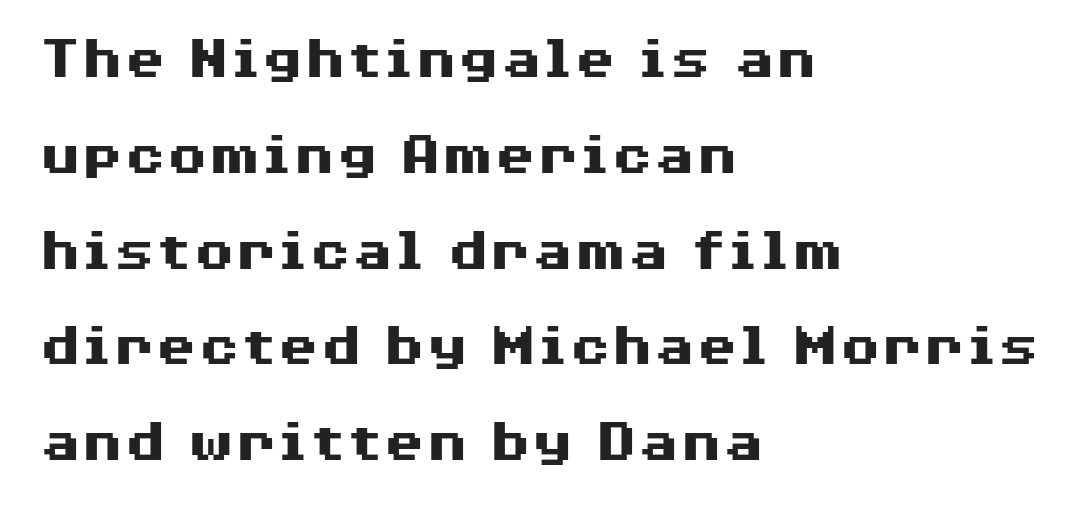
Q: Is the text bold? A: Yes.
Q: Is the text italic (slanted)? A: No, it is upright.
Q: Is the typeface a serif or a sans-serif typeface? A: Sans-serif.
Q: Is the text underlined? A: No.
Q: How is the paragraph aligned? A: Left-aligned.
Q: Is the spacing between letters normal or unusually wide? A: Normal.
Q: Is the spacing between lines tight, normal or loose? A: Normal.
Q: Width (condensed, normal, or wide)? A: Wide.
Q: Stroke contrast? A: Medium.
Q: x-height? A: Medium.
Q: Monospaced? A: No.
